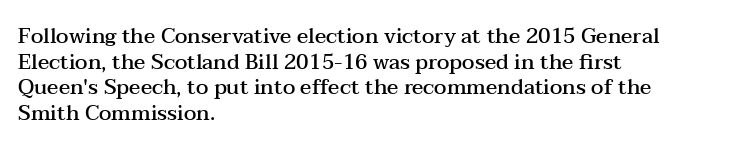
Q: Is the text bold? A: Semi-bold.
Q: Is the text italic (slanted)? A: No, it is upright.
Q: Is the text underlined? A: No.
Q: How is the paragraph aligned? A: Left-aligned.
Q: Is the spacing between letters normal or unusually wide? A: Normal.
